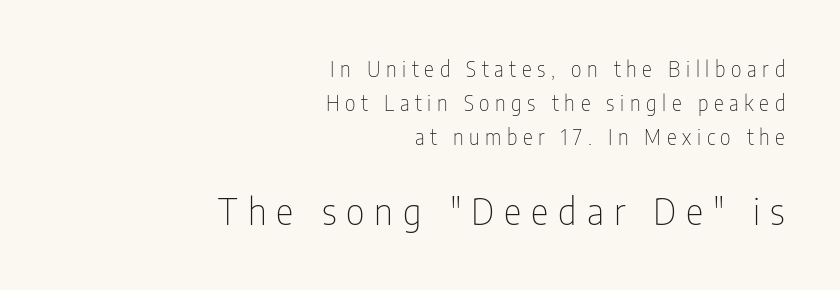
The image shows 37 px thin, condensed sans-serif type, upright; set right-aligned, normal line spacing (1.61x), unusually wide letter spacing (+0.27 em), not underlined; the second (bottom) block is 1.76x larger; low stroke contrast and a medium x-height.
